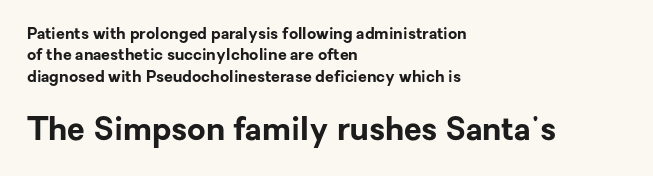
Spacing verdict: proportional, widths tailored to each character. You get the small type first, then a jump to larger type. Notice how descenders clear the ascenders below comfortably — that's standard leading. The sample has been set heavy, in full bold. Only glyphs here, with clear space below each row.
